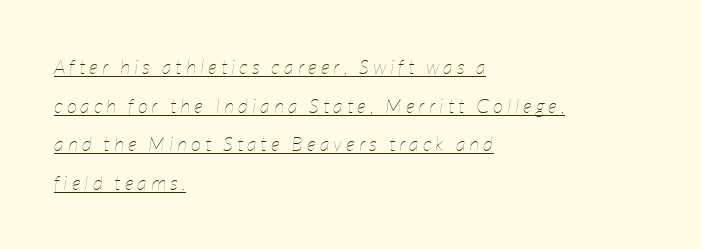
{"italic": "yes", "lean": "right", "slant_degrees": 7, "bold": "no", "underline": "yes", "align": "left", "line_spacing": "loose", "line_spacing_ratio": 1.93, "letter_spacing": "wide", "letter_spacing_em": 0.2, "glyph_px": 20}
